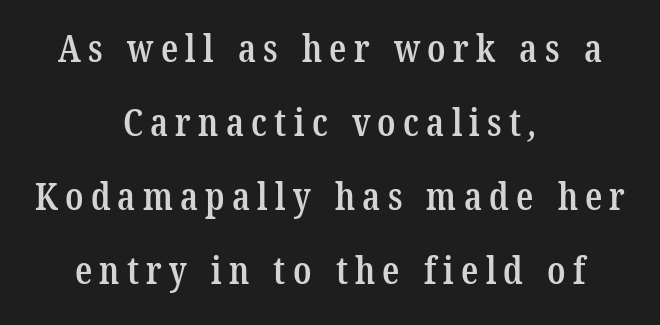
Quick note: interline space is abundant. A serif font was chosen for this passage. The face used here is proportionally spaced, like ordinary book or web type. Horizontally, the lines are justified to the midpoint only. Honestly, there is no underline to notice here at all. Stroke thickness is moderately raised; the sample reads as semibold.
